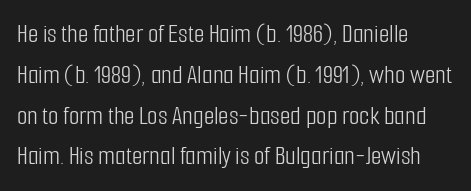
Q: Is the text bold? A: No.
Q: Is the text italic (slanted)? A: No, it is upright.
Q: Is the text underlined? A: No.
Q: How is the paragraph aligned? A: Left-aligned.
Q: Is the spacing between letters normal or unusually wide? A: Normal.
Q: Is the spacing between lines tight, normal or loose? A: Normal.
